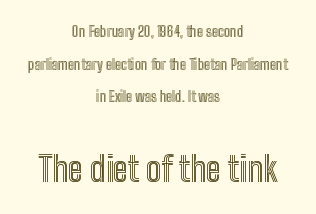
The emphasis by scale lands on block number two, below. Has an underline been added? It has not. Note the varied advance widths — an 'i' is clearly narrower than an 'm'. The space between consecutive lines is lavish. This sample uses plain, unmodified letter spacing.
